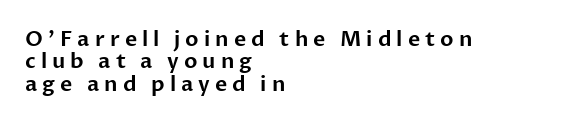
The image shows 21 px text type, upright; set left-aligned, tight line spacing (1.07x), unusually wide letter spacing (+0.24 em), not underlined.
